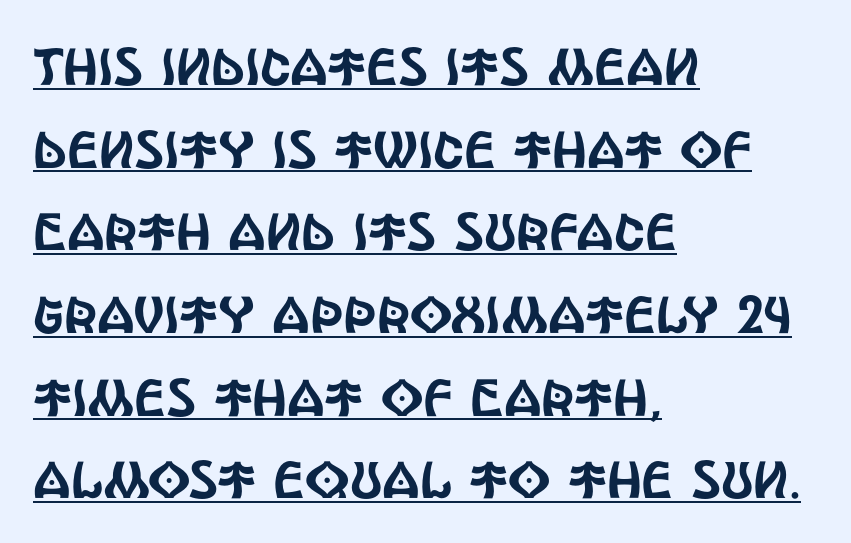
{"serif": "no", "italic": "no", "width": "condensed", "x_height": "large", "monospaced": "no", "underline": "yes", "align": "left", "line_spacing": "normal", "line_spacing_ratio": 1.59, "letter_spacing": "normal", "letter_spacing_em": 0.0, "glyph_px": 52}
